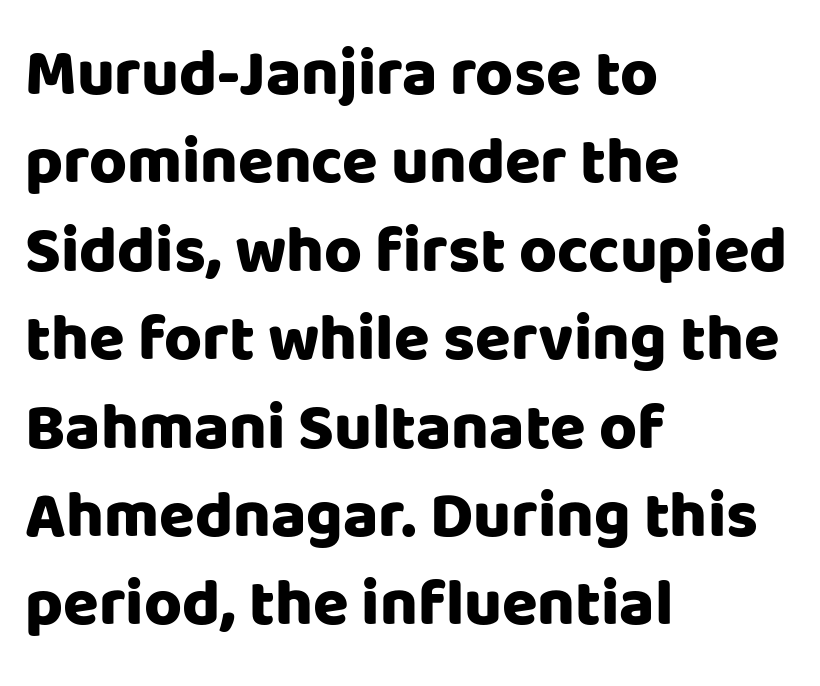
Q: Is the text bold? A: Yes.
Q: Is the text italic (slanted)? A: No, it is upright.
Q: Is the typeface a serif or a sans-serif typeface? A: Sans-serif.
Q: Is the text underlined? A: No.
Q: How is the paragraph aligned? A: Left-aligned.
Q: Is the spacing between letters normal or unusually wide? A: Normal.
Q: Is the spacing between lines tight, normal or loose? A: Normal.
Q: Width (condensed, normal, or wide)? A: Normal.
Q: Stroke contrast? A: Low.
Q: x-height? A: Large.
Q: Monospaced? A: No.
